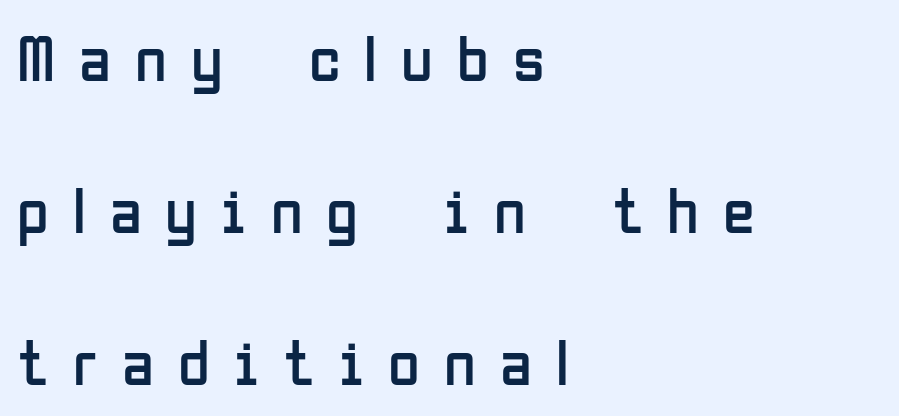
The image shows 65 px regular-weight, condensed sans-serif type, upright; set left-aligned, loose line spacing (2.34x), unusually wide letter spacing (+0.37 em), not underlined; low stroke contrast and a medium x-height.
